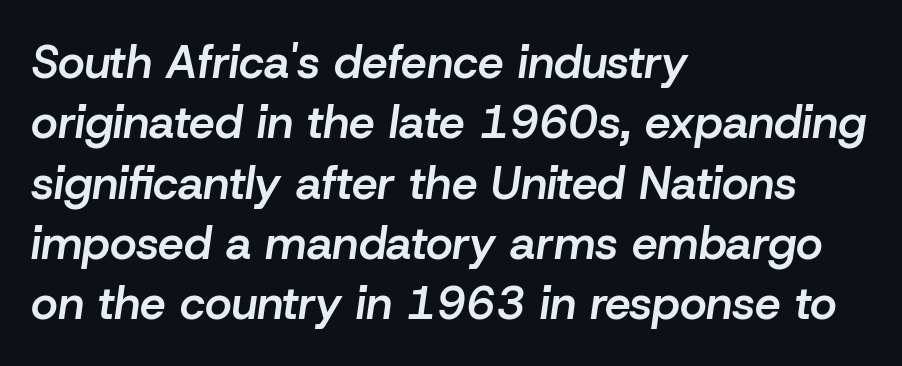
Posture: slanted. Type without underlining. Typeset ragged right — the left edge is the straight one. These lines keep a tight, regular rhythm from letter to letter. Its strokes are somewhat broadened, the hallmark of semibold type. Proportional: the letters do not fall into vertical columns.
